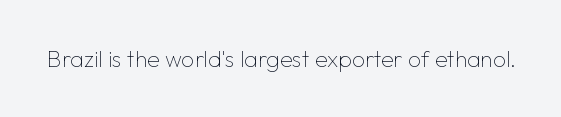
{"italic": "no", "bold": "no", "underline": "no", "letter_spacing": "normal", "letter_spacing_em": 0.0, "glyph_px": 23}
